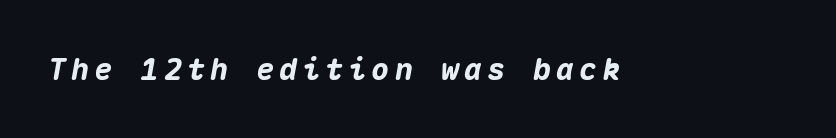
{"italic": "yes", "lean": "right", "slant_degrees": 10, "bold": "yes", "weight": "heavy", "width": "normal", "stroke_contrast": "medium", "x_height": "medium", "monospaced": "yes", "underline": "no", "glyph_px": 30}
